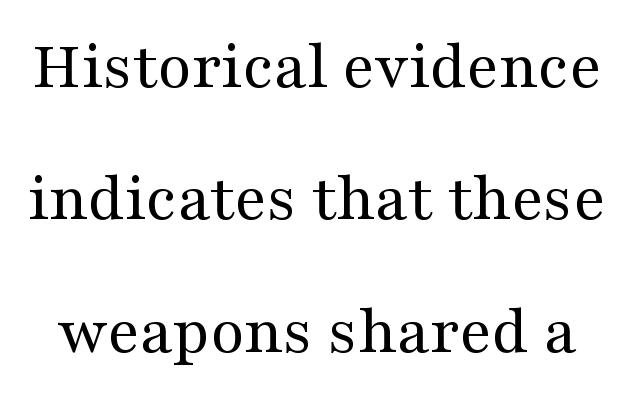
{"serif": "yes", "italic": "no", "bold": "no", "weight": "regular", "width": "wide", "stroke_contrast": "medium", "x_height": "medium", "monospaced": "no", "underline": "no", "line_spacing": "loose", "line_spacing_ratio": 1.92, "letter_spacing": "normal", "letter_spacing_em": 0.0, "glyph_px": 69}
